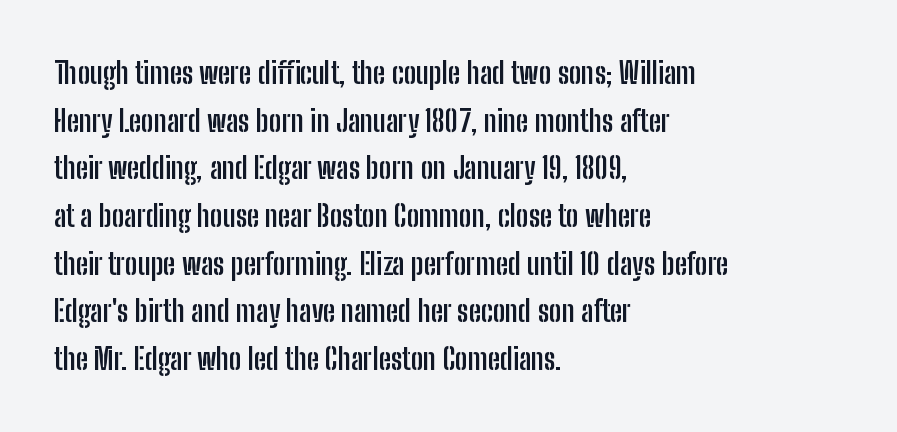
The text block is weighted toward the left margin, trailing off unevenly rightward. Summary of vertical rhythm: regular, with standard interline spacing. The glyphs in this specimen are sans serif. Standard letterfit; no display-style spreading of the glyphs.
